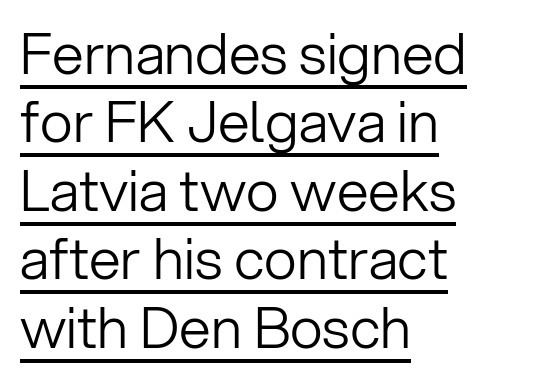
{"serif": "no", "italic": "no", "bold": "no", "weight": "light", "width": "normal", "stroke_contrast": "low", "x_height": "medium", "monospaced": "no", "underline": "yes", "align": "left", "line_spacing_ratio": 1.2, "letter_spacing": "normal", "letter_spacing_em": 0.0, "glyph_px": 57}
